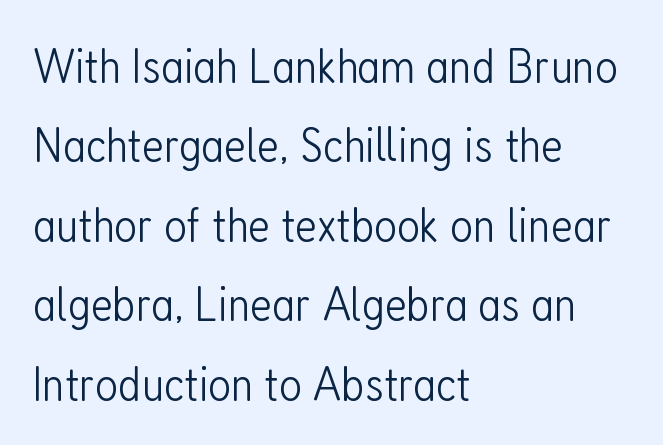
The image shows 50 px light, condensed sans-serif type, upright; set left-aligned, normal line spacing (1.59x), normal letter spacing, not underlined; low stroke contrast and a medium x-height.
